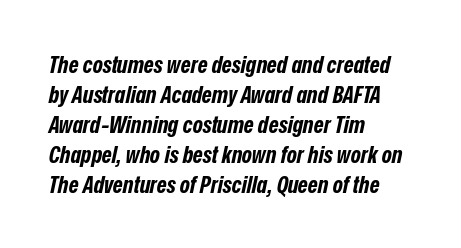
{"italic": "yes", "lean": "right", "slant_degrees": 12, "bold": "yes", "underline": "no", "align": "left", "line_spacing": "normal", "line_spacing_ratio": 1.25, "letter_spacing": "normal", "letter_spacing_em": 0.0, "glyph_px": 24}
